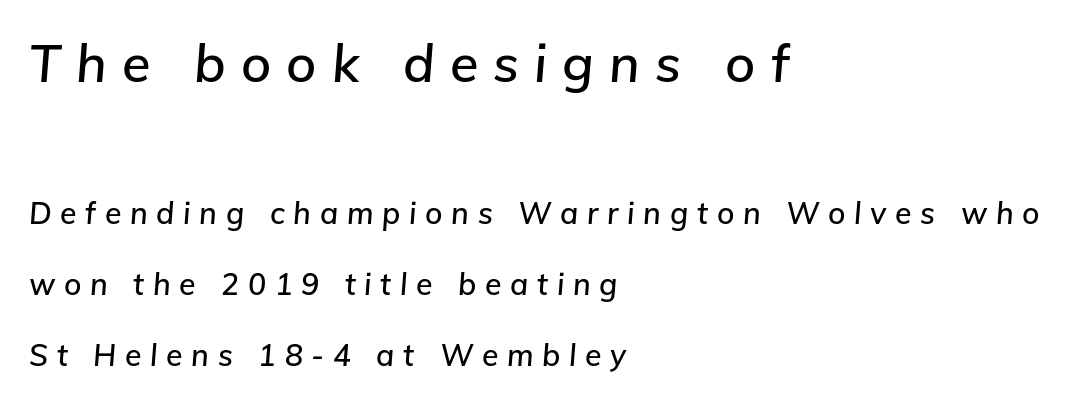
{"italic": "yes", "lean": "right", "slant_degrees": 5, "width": "normal", "stroke_contrast": "low", "x_height": "medium", "monospaced": "no", "underline": "no", "align": "left", "line_spacing": "loose", "line_spacing_ratio": 2.36, "letter_spacing": "wide", "letter_spacing_em": 0.29, "larger_block": "first", "size_ratio": 1.73, "glyph_px": 52}
